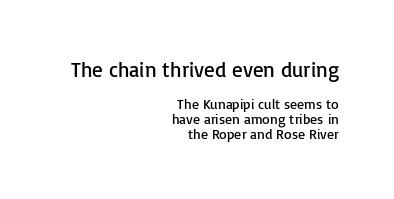
Alignment: flush right. Characters follow at the spacing the type designer built in. Vertical spacing — tight. The baseline area is clear. Between these two stacked blocks, the higher one wins on size.
